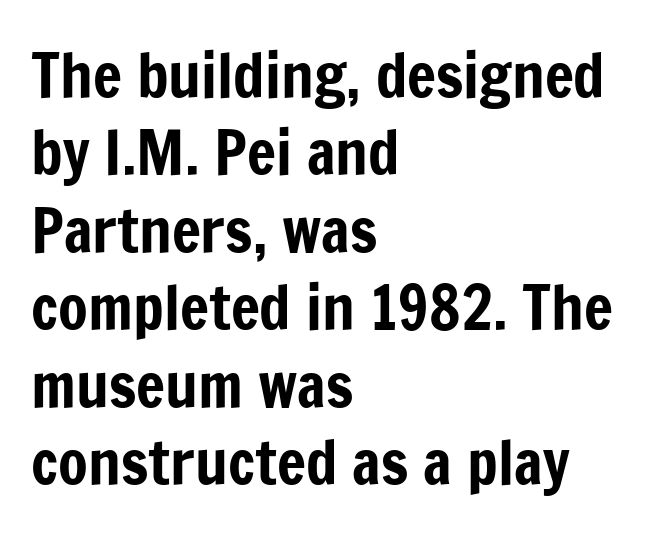
{"serif": "no", "italic": "no", "width": "condensed", "stroke_contrast": "low", "x_height": "medium", "monospaced": "no", "underline": "no", "align": "left", "line_spacing": "normal", "line_spacing_ratio": 1.27, "letter_spacing": "normal", "letter_spacing_em": 0.0, "glyph_px": 61}
